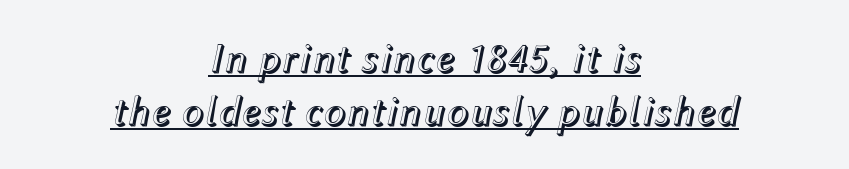
Q: Is the text italic (slanted)? A: Yes, it leans right by about 12 degrees.
Q: Is the text underlined? A: Yes.
Q: How is the paragraph aligned? A: Centered.
Q: Is the spacing between letters normal or unusually wide? A: Normal.
Q: Is the spacing between lines tight, normal or loose? A: Normal.
Q: Width (condensed, normal, or wide)? A: Normal.
Q: x-height? A: Medium.
Q: Monospaced? A: No.
